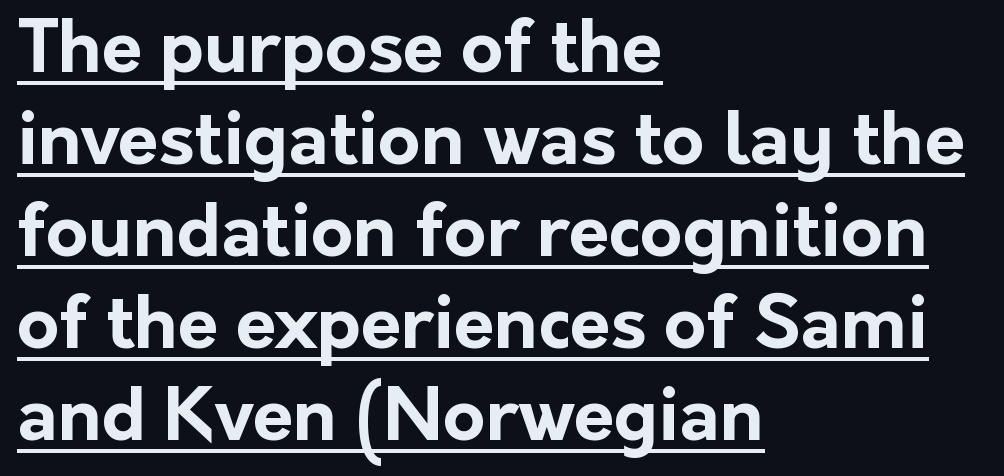
{"serif": "no", "italic": "no", "bold": "yes", "weight": "bold", "width": "normal", "stroke_contrast": "low", "x_height": "medium", "monospaced": "no", "underline": "yes", "align": "left", "line_spacing": "normal", "line_spacing_ratio": 1.26, "letter_spacing": "normal", "letter_spacing_em": 0.0, "glyph_px": 73}
